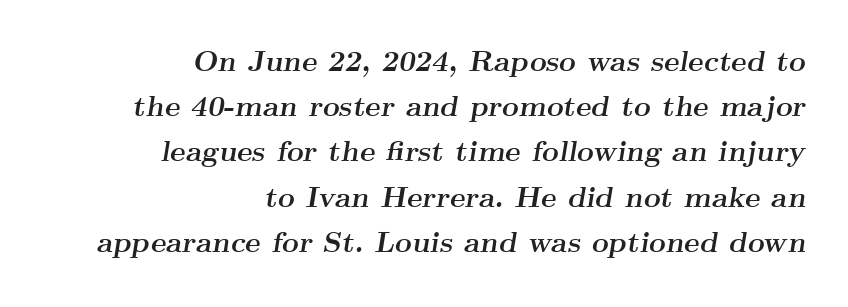
Q: Is the text bold? A: Yes.
Q: Is the text italic (slanted)? A: Yes, it leans right by about 9 degrees.
Q: Is the typeface a serif or a sans-serif typeface? A: Serif.
Q: Is the text underlined? A: No.
Q: How is the paragraph aligned? A: Right-aligned.
Q: Is the spacing between letters normal or unusually wide? A: Normal.
Q: Is the spacing between lines tight, normal or loose? A: Normal.
Q: Width (condensed, normal, or wide)? A: Wide.
Q: Stroke contrast? A: Medium.
Q: x-height? A: Small.
Q: Monospaced? A: No.
